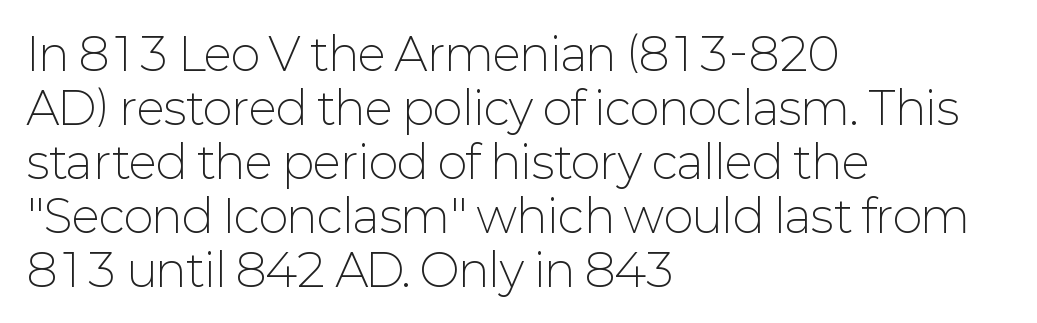
Spacing verdict: proportional, widths tailored to each character. Serif or sans? Sans — the stroke terminals are bare. The letters stand upright; this is a roman face. Glance below the letters and you will spot only blank space.
